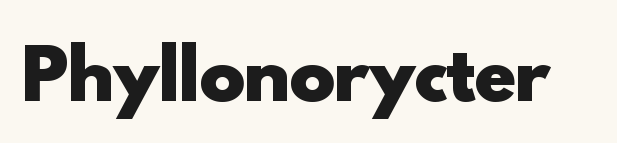
{"serif": "no", "italic": "no", "bold": "yes", "weight": "heavy", "width": "normal", "x_height": "small", "monospaced": "no", "underline": "no", "letter_spacing": "normal", "letter_spacing_em": 0.0, "glyph_px": 68}
